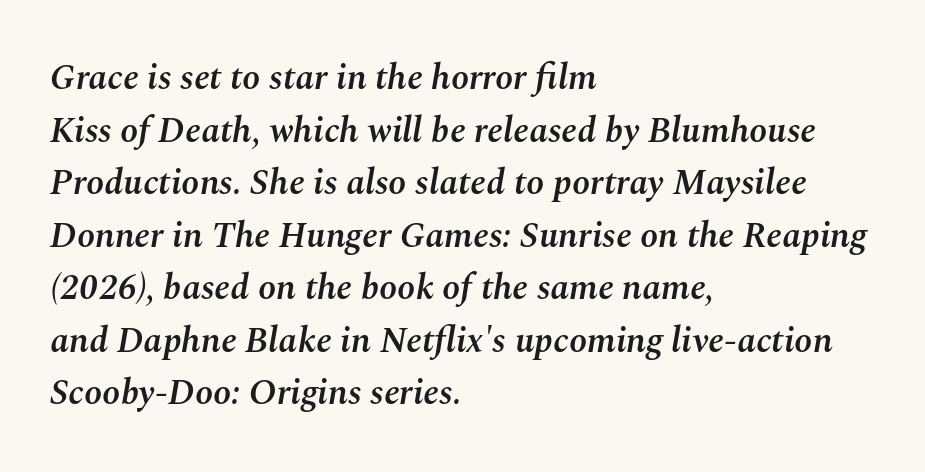
{"italic": "yes", "lean": "right", "slant_degrees": 10, "bold": "semi", "weight": "semibold", "width": "normal", "stroke_contrast": "medium", "x_height": "medium", "monospaced": "no", "underline": "no", "align": "left", "line_spacing": "normal", "line_spacing_ratio": 1.46, "letter_spacing": "normal", "letter_spacing_em": 0.0, "glyph_px": 36}
